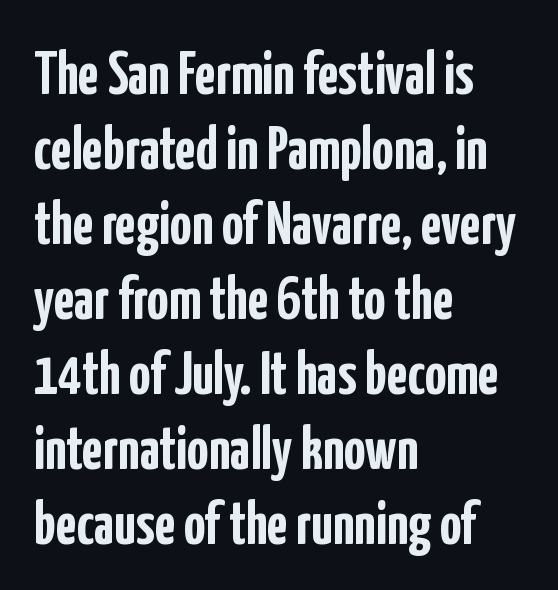
{"serif": "no", "italic": "no", "bold": "yes", "weight": "semibold", "width": "condensed", "stroke_contrast": "low", "x_height": "medium", "monospaced": "no", "underline": "no", "align": "left", "line_spacing": "normal", "line_spacing_ratio": 1.25, "letter_spacing": "normal", "letter_spacing_em": 0.0, "glyph_px": 60}
